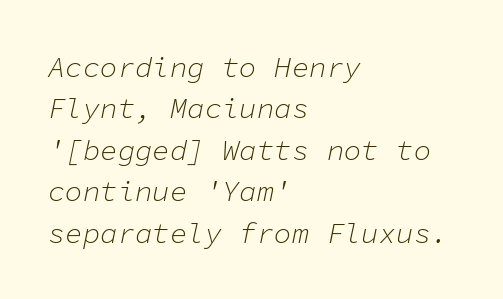
Q: Is the text bold? A: No.
Q: Is the text italic (slanted)? A: Yes, it leans right by about 11 degrees.
Q: Is the text underlined? A: No.
Q: How is the paragraph aligned? A: Left-aligned.
Q: Is the spacing between letters normal or unusually wide? A: Normal.
Q: Is the spacing between lines tight, normal or loose? A: Normal.
Q: Width (condensed, normal, or wide)? A: Normal.
Q: Stroke contrast? A: Low.
Q: x-height? A: Medium.
Q: Monospaced? A: Yes.
